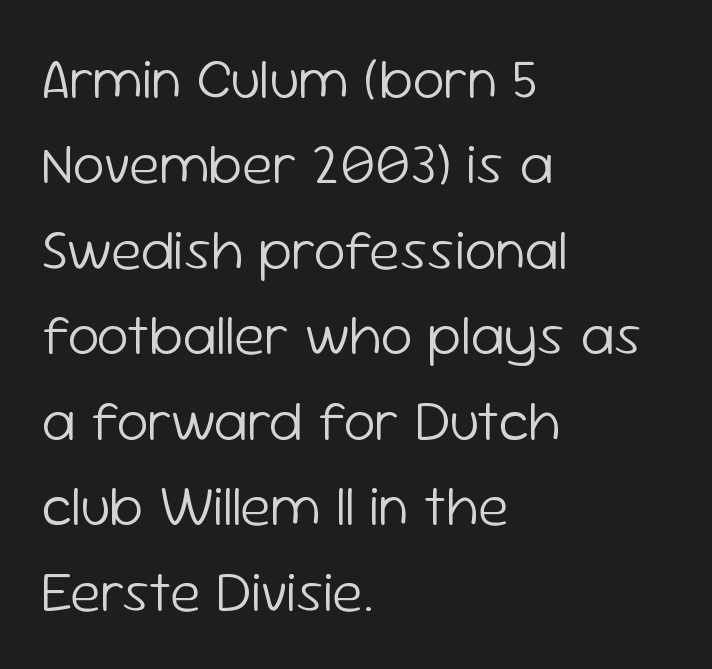
The image shows 57 px light sans-serif type, upright; set left-aligned, normal line spacing (1.5x), normal letter spacing, not underlined; low stroke contrast and a medium x-height.
